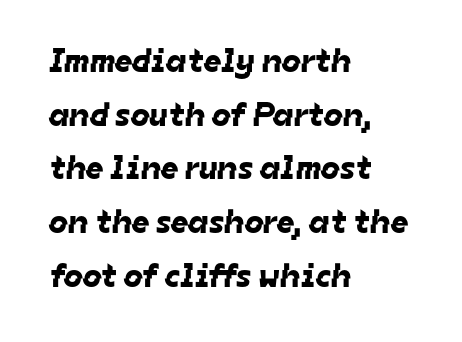
{"serif": "no", "width": "normal", "stroke_contrast": "low", "x_height": "medium", "monospaced": "no", "underline": "no", "align": "left", "line_spacing": "normal", "line_spacing_ratio": 1.58, "letter_spacing": "normal", "letter_spacing_em": 0.0, "glyph_px": 34}
